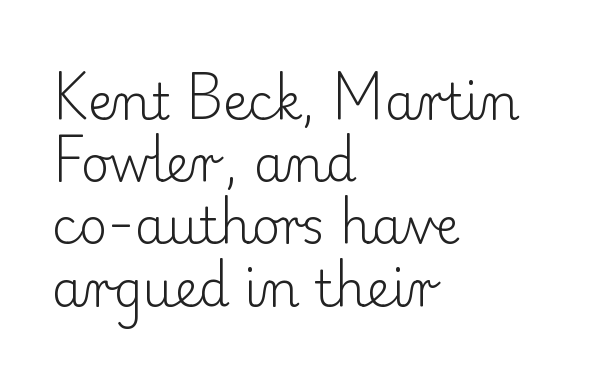
{"italic": "no", "bold": "no", "weight": "light", "width": "normal", "stroke_contrast": "low", "x_height": "small", "monospaced": "no", "underline": "no", "align": "left", "line_spacing": "normal", "line_spacing_ratio": 1.27, "letter_spacing": "normal", "letter_spacing_em": 0.0, "glyph_px": 49}
